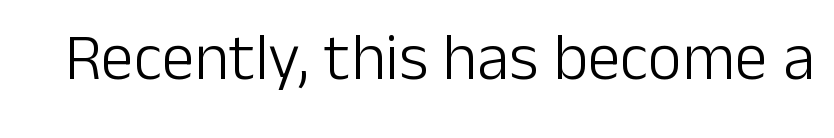
The image shows 66 px light sans-serif type, upright; set normal letter spacing, not underlined; low stroke contrast and a medium x-height.
